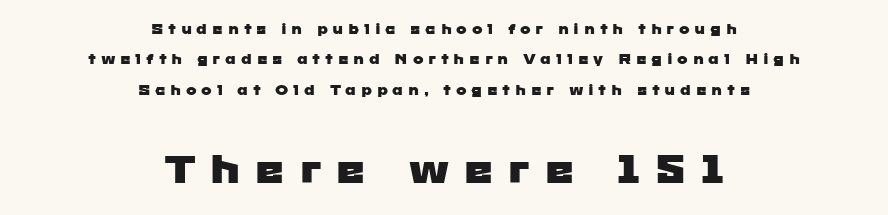
The image shows 40 px wide sans-serif type; set centered, loose line spacing (2.17x), unusually wide letter spacing (+0.33 em), not underlined; the second (bottom) block is 2.86x larger; low stroke contrast and a medium x-height.
